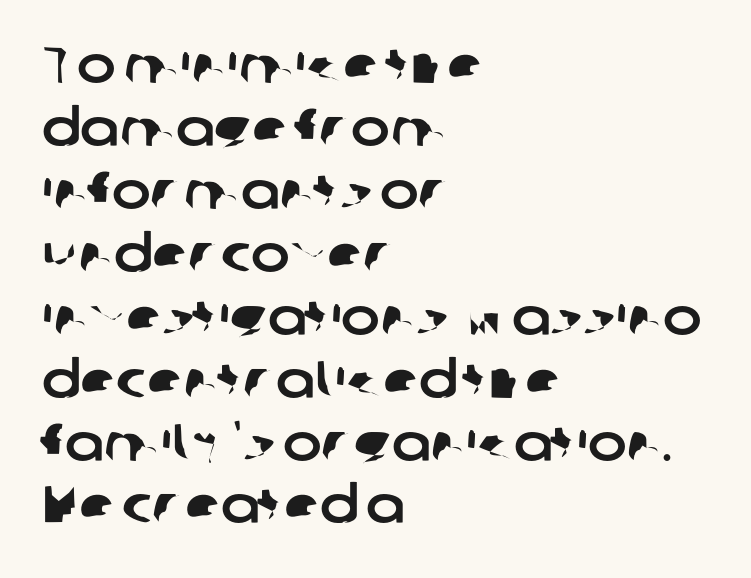
{"serif": "no", "width": "normal", "stroke_contrast": "low", "x_height": "medium", "monospaced": "no", "underline": "no", "align": "left", "line_spacing_ratio": 1.21, "letter_spacing": "normal", "letter_spacing_em": 0.0, "glyph_px": 52}
